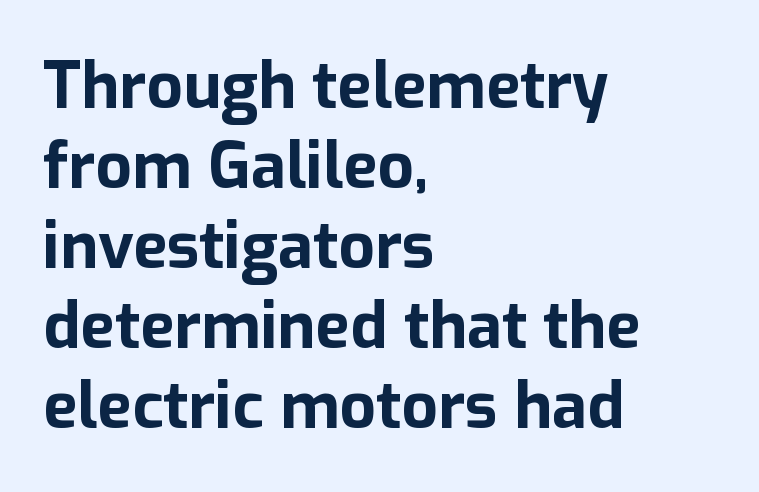
Examine the stroke ends and you'll find no serifs. If you measured baseline to baseline, you'd find a middling distance. Caption: bold face, heavy strokes. The gaps between neighbouring characters are ordinary and unremarkable. Check under the words: just untouched page.
